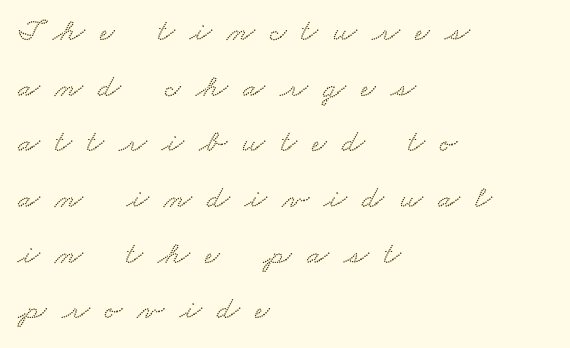
The characters display serif detailing at their extremities. A classic flush-left, rag-right setting is used for this passage. The passage shown is typed in a proportional face where columns would drift. The gap between lines stays unmarked. These lines have a slow, spaced-out rhythm from letter to letter.
